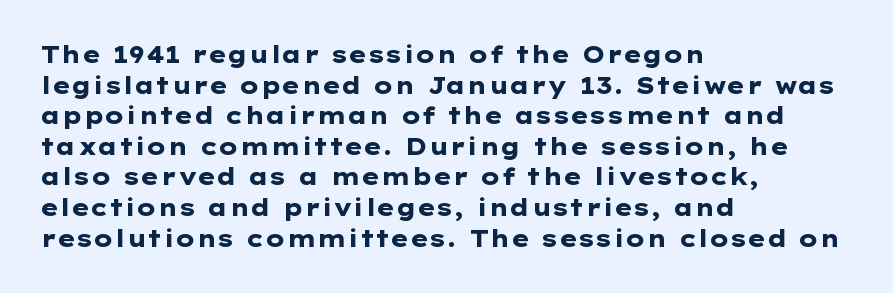
{"italic": "no", "bold": "yes", "underline": "no", "align": "left", "line_spacing": "normal", "line_spacing_ratio": 1.33, "letter_spacing": "normal", "letter_spacing_em": 0.0, "glyph_px": 23}
